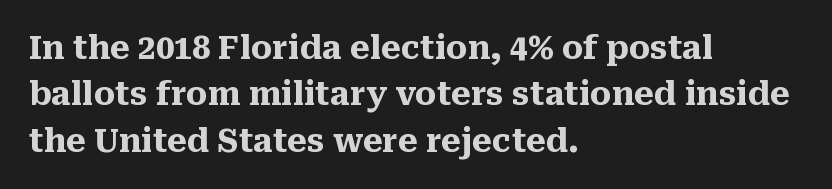
{"serif": "yes", "italic": "no", "bold": "yes", "weight": "heavy", "width": "normal", "stroke_contrast": "medium", "x_height": "medium", "monospaced": "no", "underline": "no", "align": "left", "line_spacing": "normal", "line_spacing_ratio": 1.45, "letter_spacing": "normal", "letter_spacing_em": 0.0, "glyph_px": 32}
